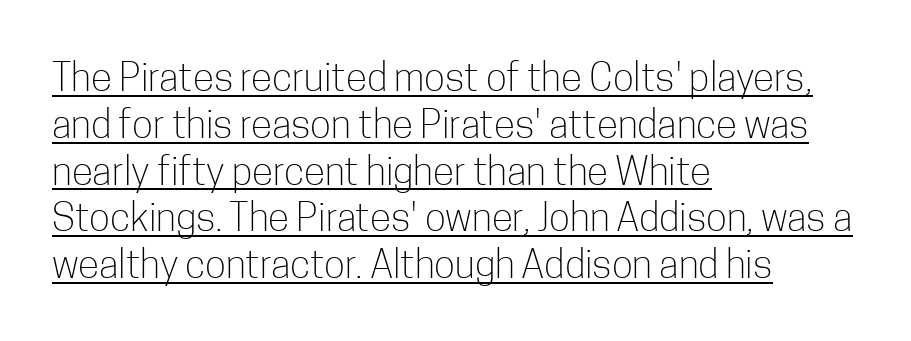
Q: Is the text bold? A: No.
Q: Is the text italic (slanted)? A: No, it is upright.
Q: Is the typeface a serif or a sans-serif typeface? A: Sans-serif.
Q: Is the text underlined? A: Yes.
Q: How is the paragraph aligned? A: Left-aligned.
Q: Is the spacing between letters normal or unusually wide? A: Normal.
Q: Width (condensed, normal, or wide)? A: Condensed.
Q: Stroke contrast? A: Low.
Q: x-height? A: Medium.
Q: Monospaced? A: No.
